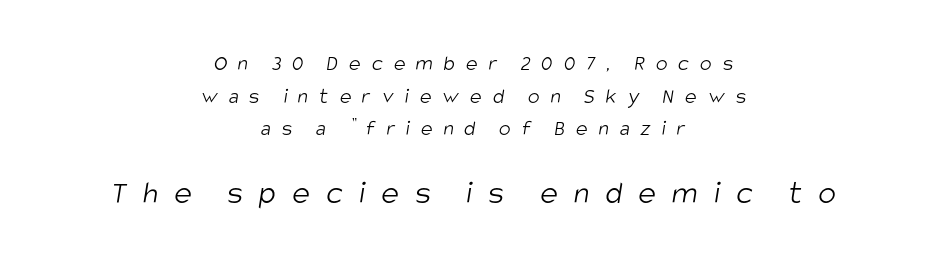
The passage shown has open, widely tracked lettering throughout. The designer went with a sans here, leaving each stem footless. The rendering positions every line midway between the sides. A quiet, ordinary-to-light weight characterises the typeface. Looks like regular typesetting: each glyph gets only the width it needs. Caption: upper text group reduced, lower text group enlarged.
